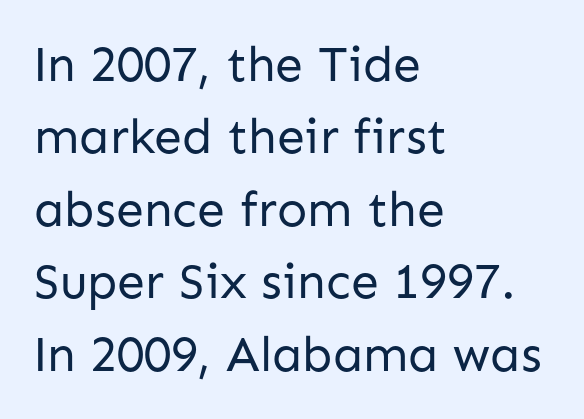
The image shows 50 px regular-weight sans-serif type, upright; set left-aligned, normal line spacing (1.45x), normal letter spacing, not underlined; low stroke contrast and a medium x-height.
